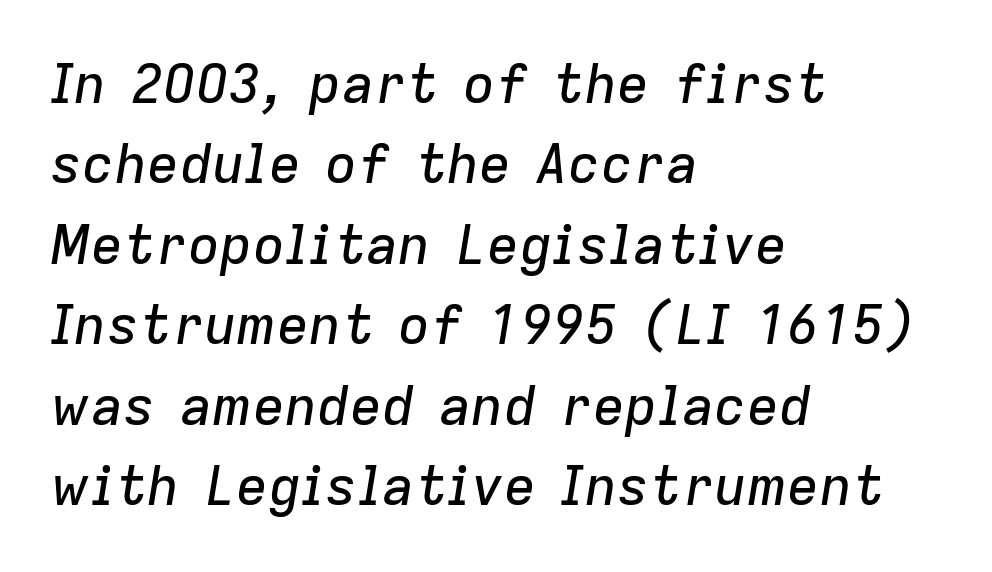
{"italic": "yes", "lean": "right", "slant_degrees": 9, "width": "normal", "stroke_contrast": "low", "x_height": "medium", "monospaced": "no", "underline": "no", "align": "left", "line_spacing": "normal", "line_spacing_ratio": 1.49, "letter_spacing": "normal", "letter_spacing_em": 0.0, "glyph_px": 54}
